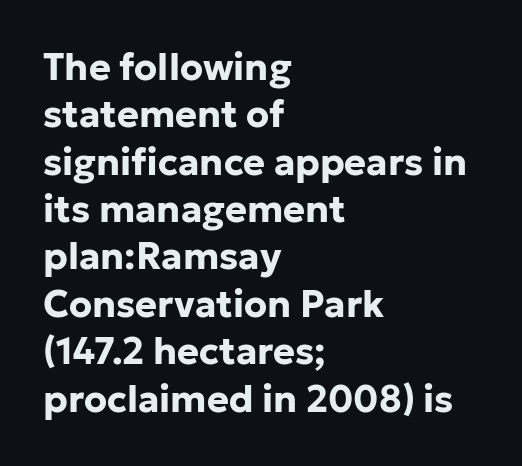
The image shows 37 px bold sans-serif type, upright; set left-aligned, normal line spacing (1.28x), normal letter spacing, not underlined; low stroke contrast and a medium x-height.
